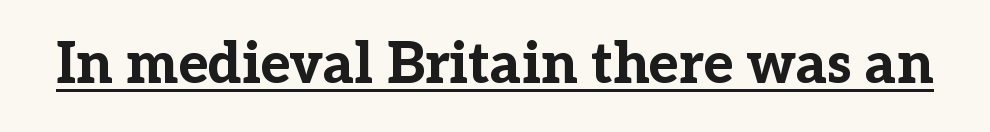
In terms of weight, the rendering is a true, heavy bold. Unlike a clean sans, this face finishes its strokes with serifs. Posture: straight, roman, zero tilt. Compared with undecorated copy, this sample adds a rule below the words. Honestly, the letter spacing is just normal — you wouldn't notice it. You could not count columns in this text — the font is proportionally spaced.
